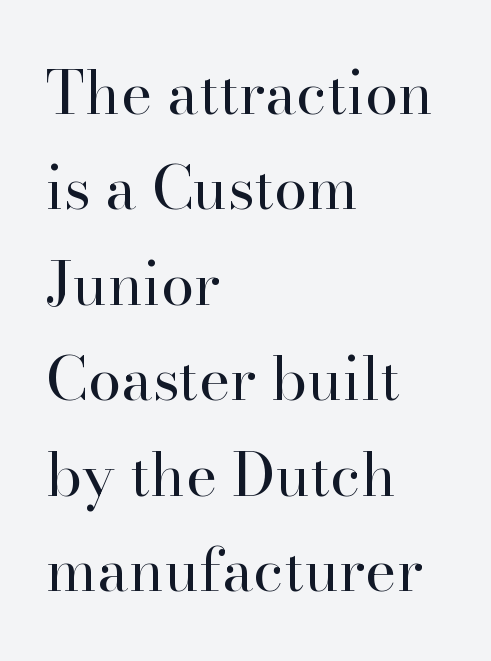
Q: Is the text bold? A: No.
Q: Is the text italic (slanted)? A: No, it is upright.
Q: Is the typeface a serif or a sans-serif typeface? A: Serif.
Q: Is the text underlined? A: No.
Q: How is the paragraph aligned? A: Left-aligned.
Q: Is the spacing between letters normal or unusually wide? A: Normal.
Q: Is the spacing between lines tight, normal or loose? A: Normal.
Q: Width (condensed, normal, or wide)? A: Normal.
Q: Stroke contrast? A: High.
Q: x-height? A: Small.
Q: Monospaced? A: No.
